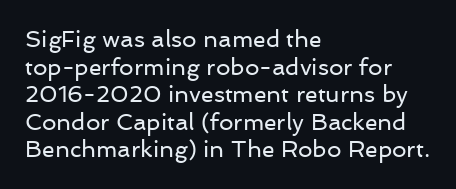
Unlike italic type, these characters show no tilt at all. The string is rendered with underlining switched off. The lines are quadded left. Tracking here is standard; glyphs follow each other at the usual distance. The letters look calm and open, with moderate or lighter stems.
